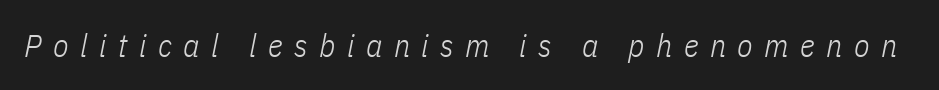
The image shows 32 px light, condensed type, italic (leaning right); set unusually wide letter spacing (+0.36 em), not underlined; low stroke contrast and a medium x-height.
